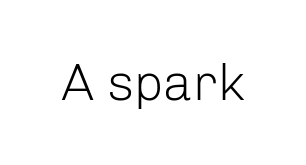
Underline: absent. Nothing heavy about these letters — not bold at all. The letters sit at their default tracking, neither squeezed nor spread. Looks like regular typesetting: each glyph gets only the width it needs. The lettering holds an erect, upright posture throughout.
